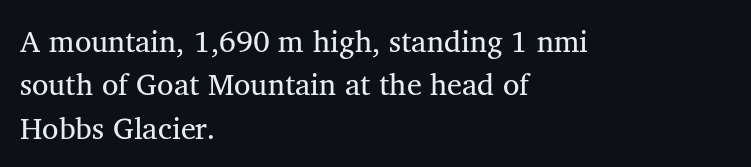
{"serif": "yes", "bold": "no", "weight": "regular", "width": "normal", "stroke_contrast": "medium", "x_height": "medium", "monospaced": "no", "underline": "no", "align": "left", "line_spacing": "normal", "line_spacing_ratio": 1.45, "letter_spacing": "normal", "letter_spacing_em": 0.0, "glyph_px": 30}
